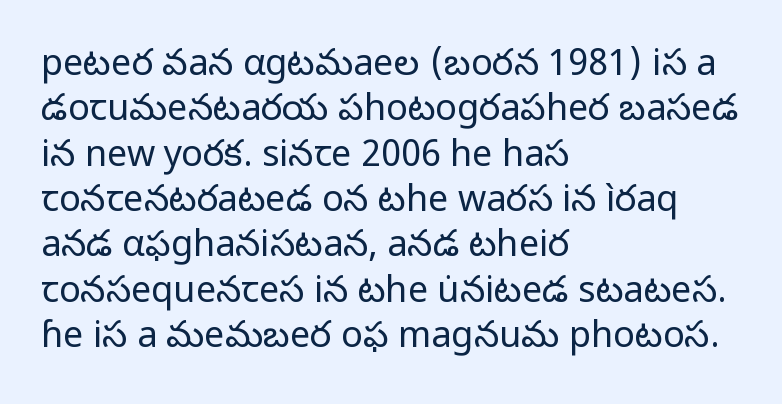
{"serif": "no", "italic": "no", "bold": "no", "weight": "regular", "width": "normal", "stroke_contrast": "low", "x_height": "medium", "monospaced": "no", "underline": "no", "align": "left", "line_spacing": "normal", "line_spacing_ratio": 1.26, "letter_spacing": "normal", "letter_spacing_em": 0.0, "glyph_px": 36}
